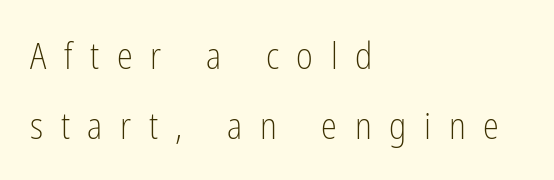
Q: Is the text bold? A: No.
Q: Is the text italic (slanted)? A: No, it is upright.
Q: Is the typeface a serif or a sans-serif typeface? A: Sans-serif.
Q: Is the text underlined? A: No.
Q: How is the paragraph aligned? A: Left-aligned.
Q: Is the spacing between letters normal or unusually wide? A: Unusually wide.
Q: Is the spacing between lines tight, normal or loose? A: Loose.
Q: Width (condensed, normal, or wide)? A: Condensed.
Q: Stroke contrast? A: Low.
Q: x-height? A: Medium.
Q: Monospaced? A: No.
